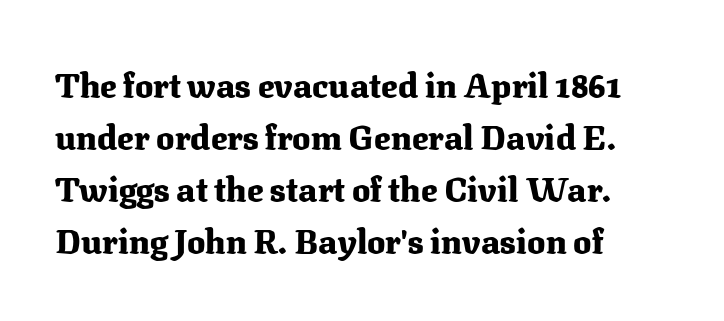
Q: Is the text bold? A: Yes.
Q: Is the text italic (slanted)? A: No, it is upright.
Q: Is the typeface a serif or a sans-serif typeface? A: Serif.
Q: Is the text underlined? A: No.
Q: How is the paragraph aligned? A: Left-aligned.
Q: Is the spacing between letters normal or unusually wide? A: Normal.
Q: Is the spacing between lines tight, normal or loose? A: Normal.
Q: Width (condensed, normal, or wide)? A: Normal.
Q: Stroke contrast? A: Medium.
Q: x-height? A: Medium.
Q: Monospaced? A: No.
